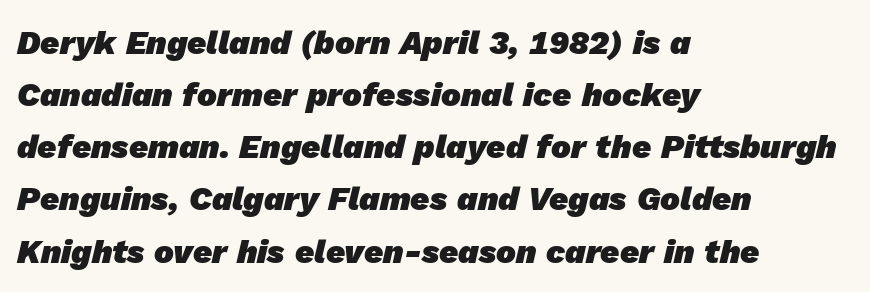
Chunky letters — that's bold for sure. You could not count columns in this text — the font is proportionally spaced. These lines sit exactly where default settings would place them. Nope, no serifs anywhere on these letters. Unmarked baselines from the first word to the last.
